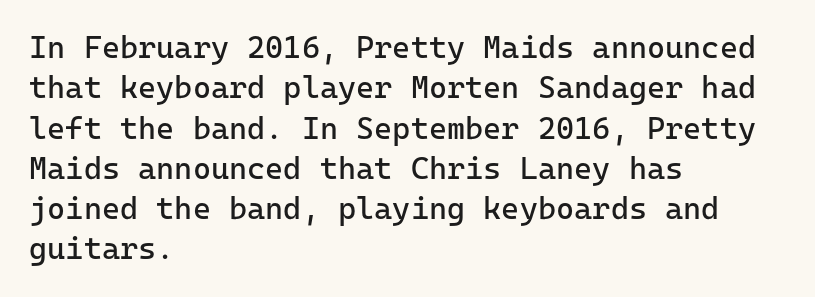
Classification — sans serif. The glyphs are unaccompanied by any horizontal stroke below them. Compared with a centered layout, this one pins lines to the left instead. Ascenders rise straight up at ninety degrees.
